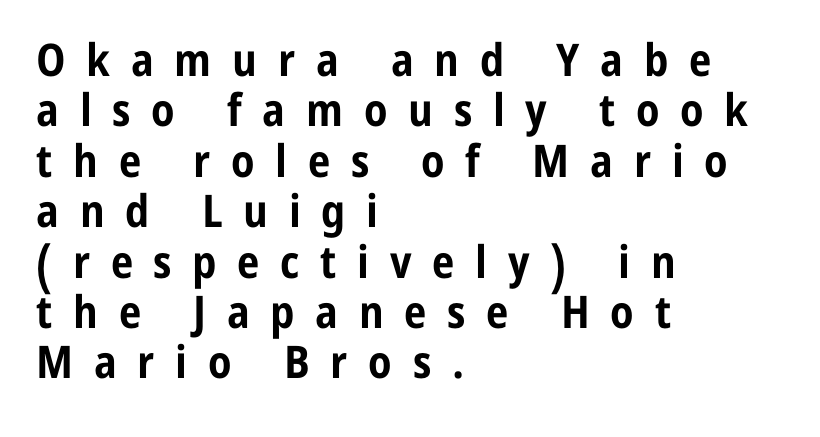
The image shows 45 px bold, condensed sans-serif type, upright; set left-aligned, tight line spacing (1.12x), unusually wide letter spacing (+0.46 em), not underlined; low stroke contrast and a medium x-height.
